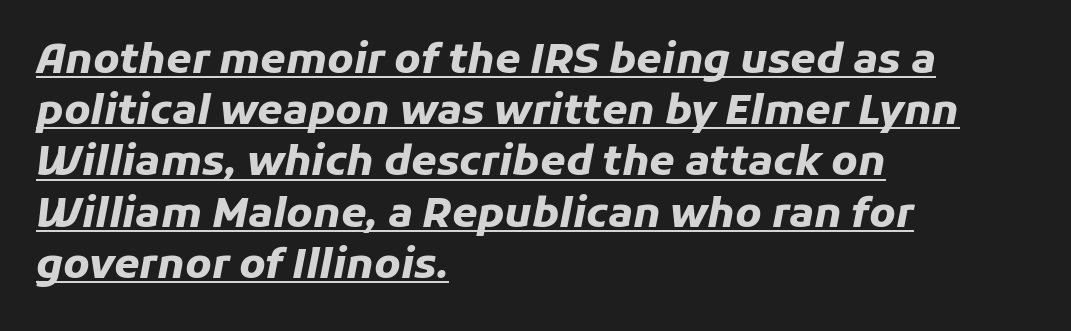
Vertical spacing — default. The strokes are fattened all the way to bold. The rendering uses the underline text-decoration. Is the letter spacing exaggerated? No — it looks like the ordinary default.
